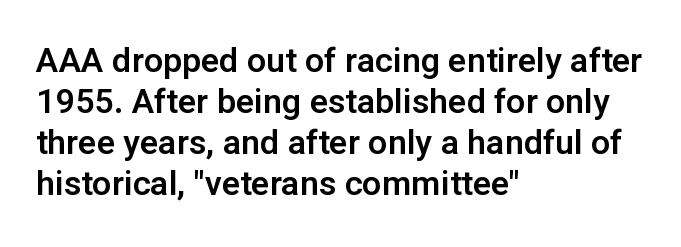
The setting favours the left margin, as ordinary paragraphs usually do. Here the designer chose a conventional face with non-uniform glyph widths. The letters stand upright; this is a roman face. Classification — sans serif. Tracking value appears to be zero — textbook default spacing.
